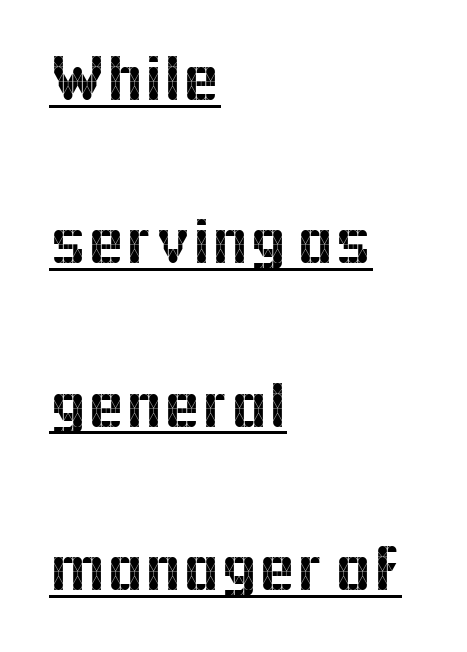
The image shows 67 px sans-serif type, upright; set left-aligned, loose line spacing (2.44x), normal letter spacing, underlined; a medium x-height.
